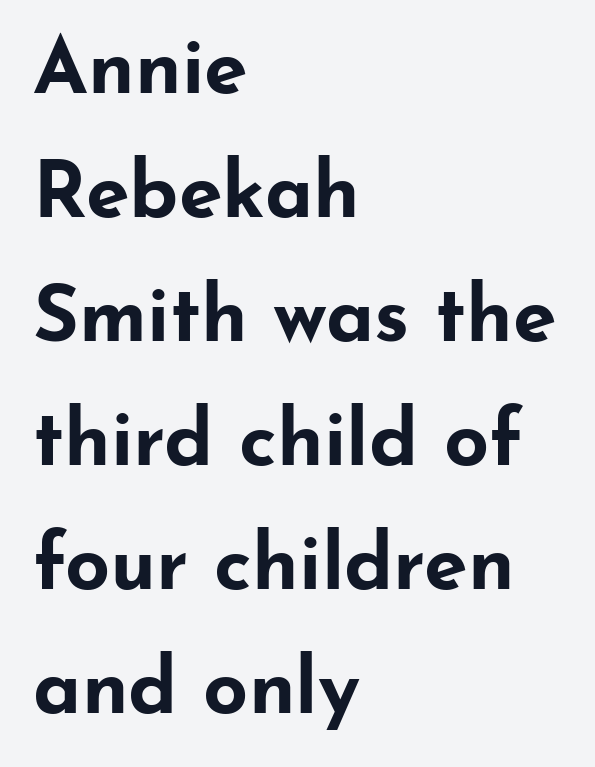
The image shows 79 px bold, wide sans-serif type, upright; set left-aligned, normal line spacing (1.57x), normal letter spacing, not underlined; low stroke contrast and a small x-height.
